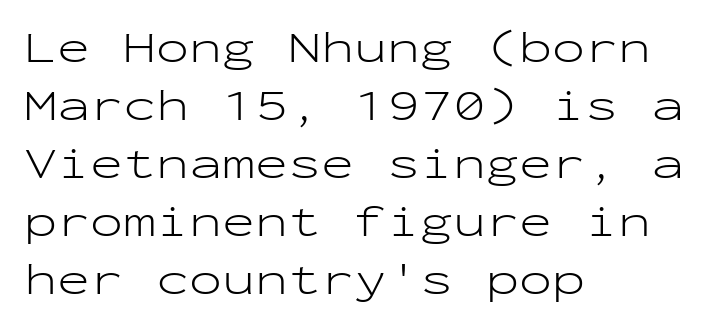
These glyphs show unthickened strokes, regular width or finer. Here the glyphs are tracked normally, forming tight word shapes. The foot of each line stays bare and open. Think of a typewriter: that constant character pitch is what you see here. The block of text has a typical density, with ordinary space between rows. The type sits square on the baseline with zero lean.
